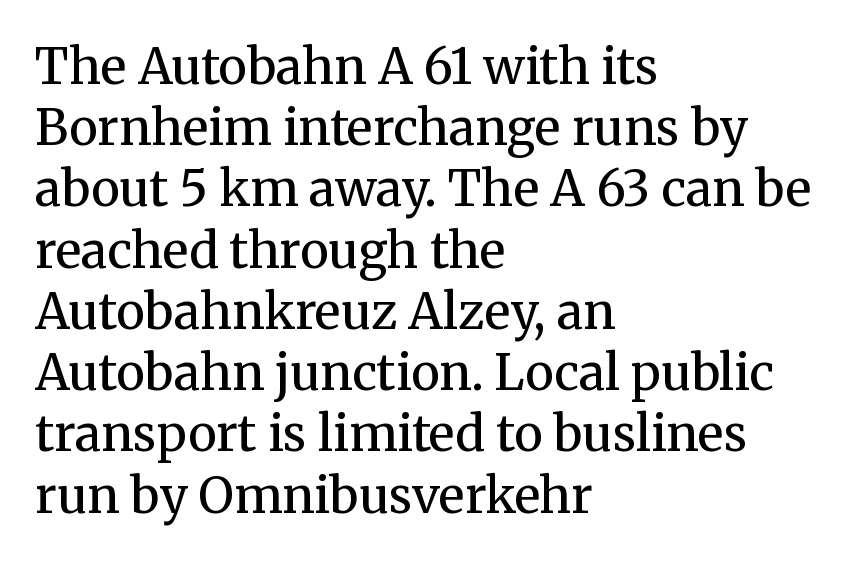
Ordinary non-slanted type is in use. There is no visible air inserted between adjacent glyphs. Type style note: has serifs. The rows are spaced the way most documents space them.
